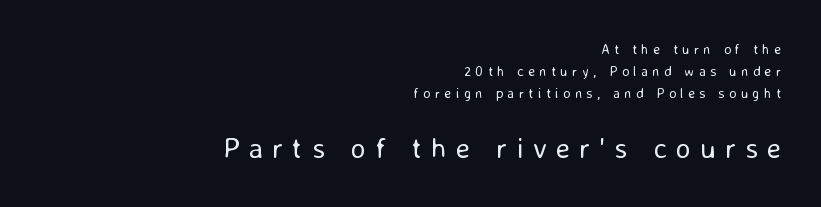
{"serif": "no", "italic": "no", "bold": "no", "weight": "regular", "width": "normal", "stroke_contrast": "low", "x_height": "medium", "monospaced": "no", "underline": "no", "align": "right", "line_spacing": "normal", "line_spacing_ratio": 1.57, "letter_spacing": "wide", "letter_spacing_em": 0.31, "larger_block": "second", "size_ratio": 2.07, "glyph_px": 29}
